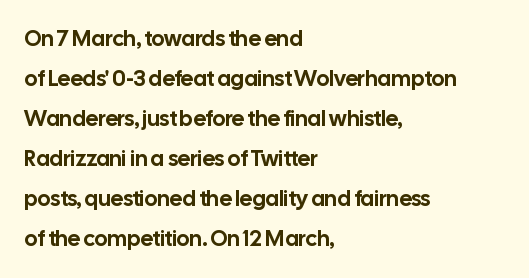
{"italic": "no", "underline": "no", "align": "left", "line_spacing_ratio": 1.82, "letter_spacing": "normal", "letter_spacing_em": 0.0, "glyph_px": 22}
